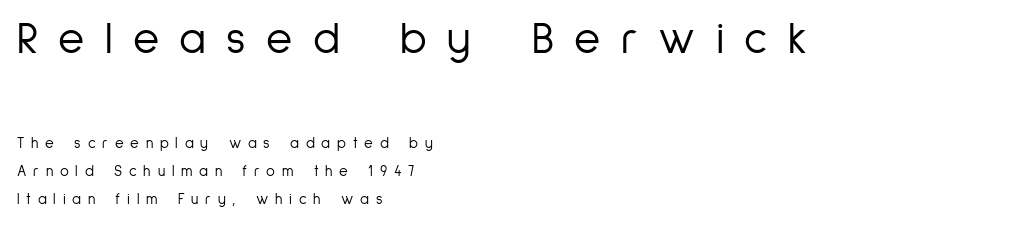
{"serif": "no", "italic": "no", "bold": "no", "weight": "light", "width": "condensed", "stroke_contrast": "low", "x_height": "medium", "monospaced": "no", "underline": "no", "align": "left", "line_spacing_ratio": 1.85, "letter_spacing": "wide", "letter_spacing_em": 0.45, "larger_block": "first", "size_ratio": 3.0, "glyph_px": 45}
